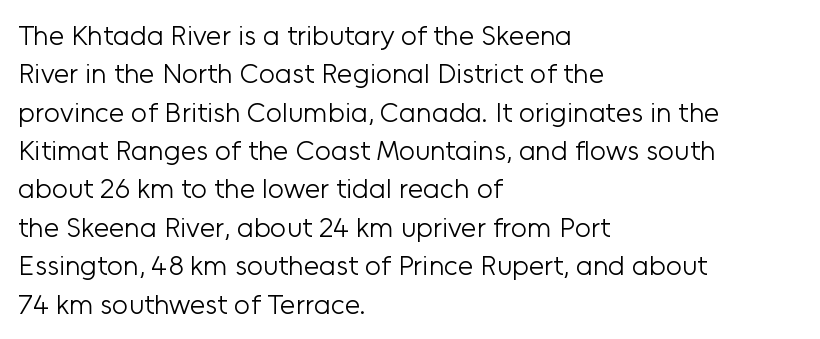
Casual observation: everything's shoved over to the left. Stroke mass is kept to a normal reading level or below. The letterforms sit shoulder to shoulder at normal distance. How would I describe the line gaps? Plain and ordinary. A roman cut, with each character standing at attention. Do the characters align in a grid? No, the font is proportional.
